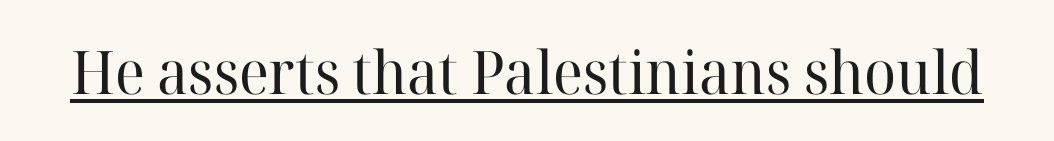
The image shows 60 px regular-weight serif type, upright; set normal letter spacing, underlined; high stroke contrast and a medium x-height.
